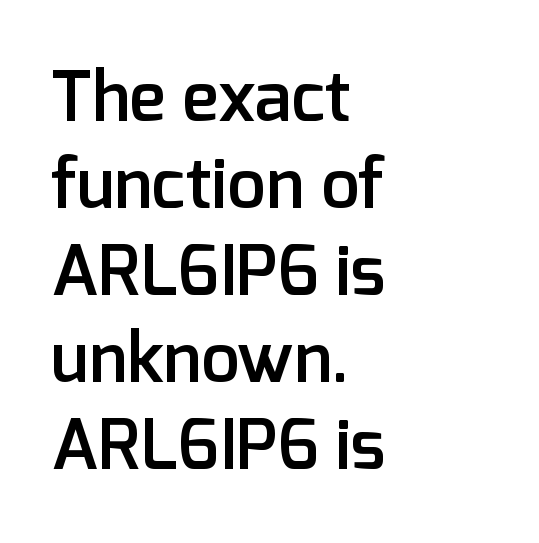
The image shows 69 px semibold sans-serif type, upright; set left-aligned, normal line spacing (1.26x), normal letter spacing, not underlined; low stroke contrast and a medium x-height.
